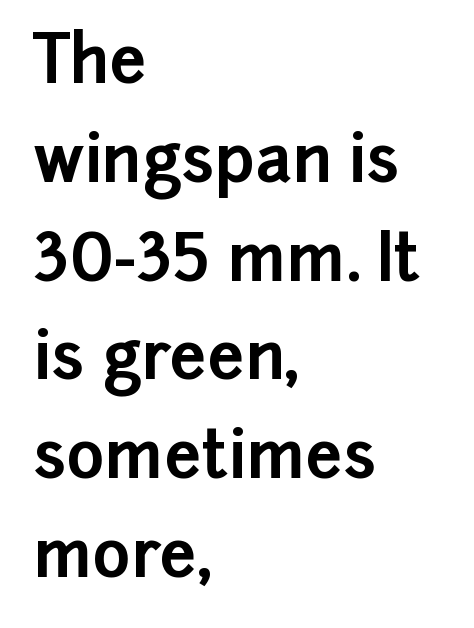
{"serif": "no", "italic": "no", "bold": "yes", "weight": "bold", "width": "normal", "stroke_contrast": "low", "x_height": "medium", "monospaced": "no", "underline": "no", "align": "left", "line_spacing": "normal", "line_spacing_ratio": 1.52, "letter_spacing": "normal", "letter_spacing_em": 0.0, "glyph_px": 65}
